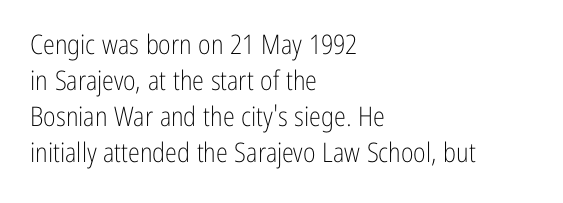
The image shows 27 px text type, upright; set left-aligned, normal line spacing (1.33x), normal letter spacing, not underlined.
